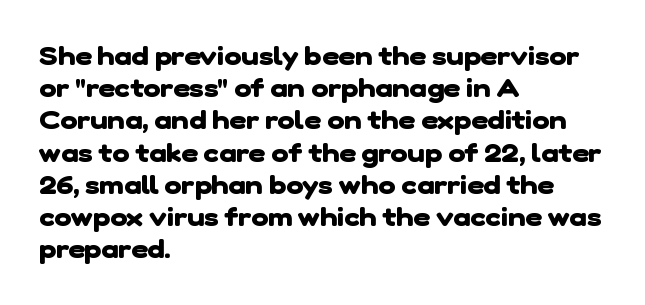
Short and long lines alike share a common starting point at left. Is the type bold? Yes — the strokes are clearly thick and heavy. The type is set solid horizontally, with unmodified tracking. Check the space under the baseline: it is left empty.
